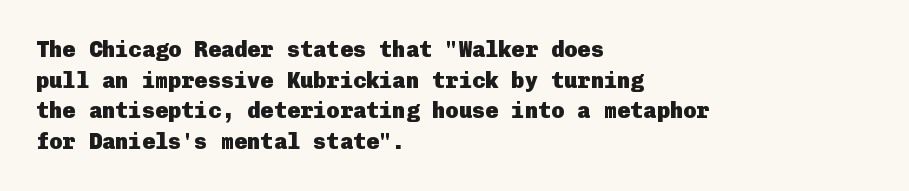
{"italic": "no", "bold": "yes", "underline": "no", "align": "left", "line_spacing": "normal", "line_spacing_ratio": 1.39, "letter_spacing": "normal", "letter_spacing_em": 0.0, "glyph_px": 22}
